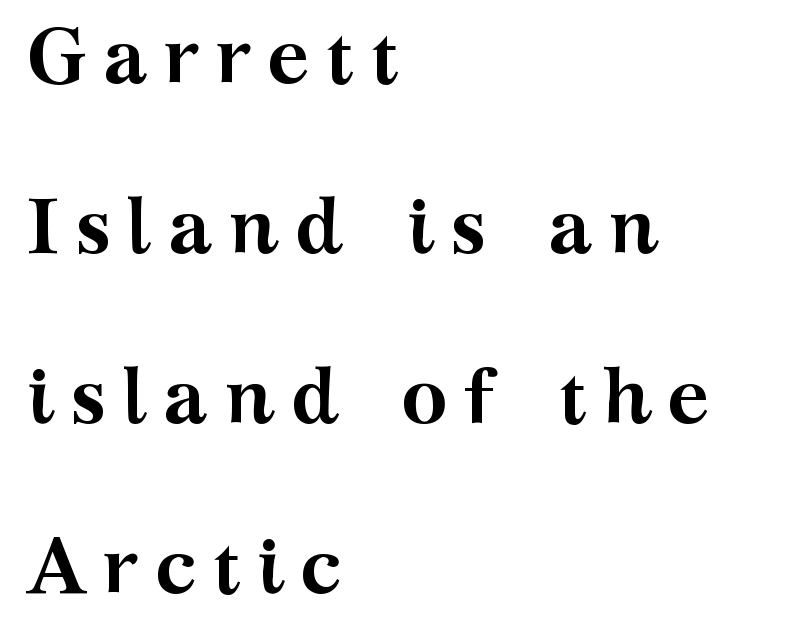
The image shows 79 px semibold, wide serif type, upright; set left-aligned, loose line spacing (2.15x), not underlined; medium stroke contrast and a medium x-height.
